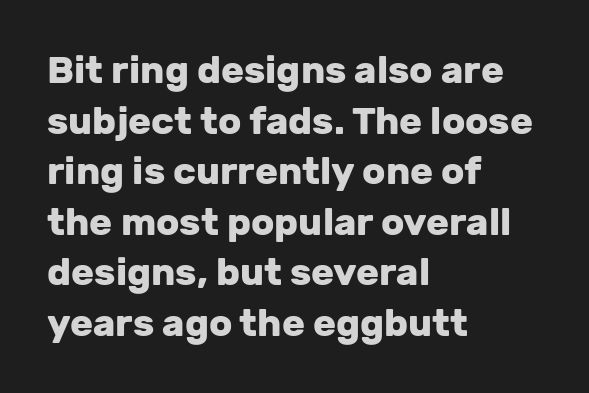
{"serif": "no", "italic": "no", "bold": "yes", "weight": "heavy", "width": "normal", "stroke_contrast": "low", "x_height": "medium", "monospaced": "no", "underline": "no", "align": "left", "line_spacing": "normal", "line_spacing_ratio": 1.33, "letter_spacing": "normal", "letter_spacing_em": 0.0, "glyph_px": 38}
